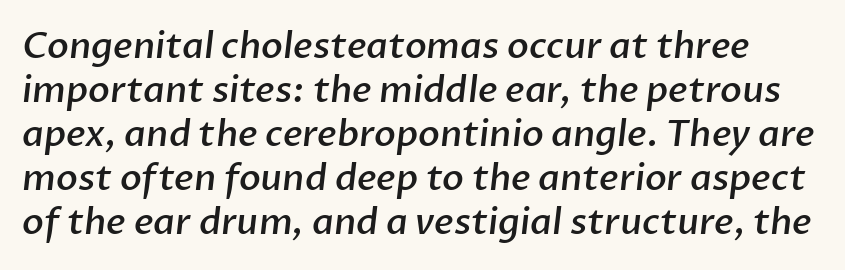
Q: Is the text bold? A: Semi-bold.
Q: Is the typeface a serif or a sans-serif typeface? A: Sans-serif.
Q: Is the text underlined? A: No.
Q: Is the spacing between letters normal or unusually wide? A: Normal.
Q: Width (condensed, normal, or wide)? A: Normal.
Q: Stroke contrast? A: Low.
Q: x-height? A: Medium.
Q: Monospaced? A: No.
